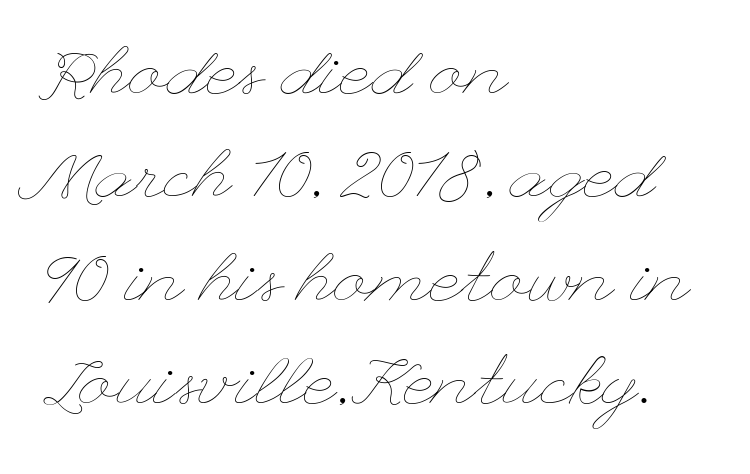
Q: Is the text bold? A: No.
Q: Is the text italic (slanted)? A: Yes.
Q: Is the text underlined? A: No.
Q: How is the paragraph aligned? A: Left-aligned.
Q: Is the spacing between letters normal or unusually wide? A: Normal.
Q: Is the spacing between lines tight, normal or loose? A: Normal.
Q: Width (condensed, normal, or wide)? A: Wide.
Q: Stroke contrast? A: Low.
Q: x-height? A: Small.
